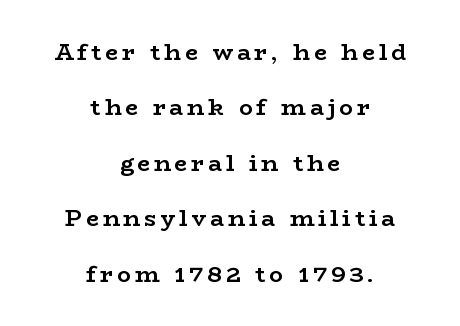
The axis of the letterforms is exactly vertical. These words are printed bold, with thick strokes throughout. Each row of text sits above clean, open space. What's the leading like? Stretched, with rows far apart.
